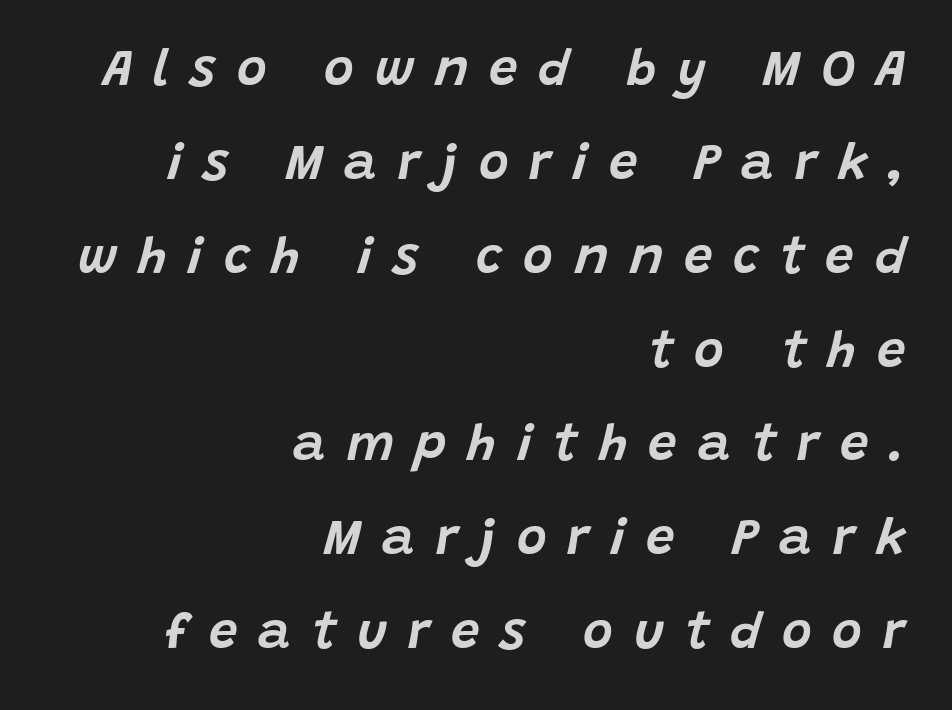
{"italic": "yes", "lean": "right", "slant_degrees": 15, "width": "normal", "stroke_contrast": "low", "x_height": "large", "monospaced": "no", "underline": "no", "align": "right", "line_spacing_ratio": 1.84, "letter_spacing": "wide", "letter_spacing_em": 0.41, "glyph_px": 51}
